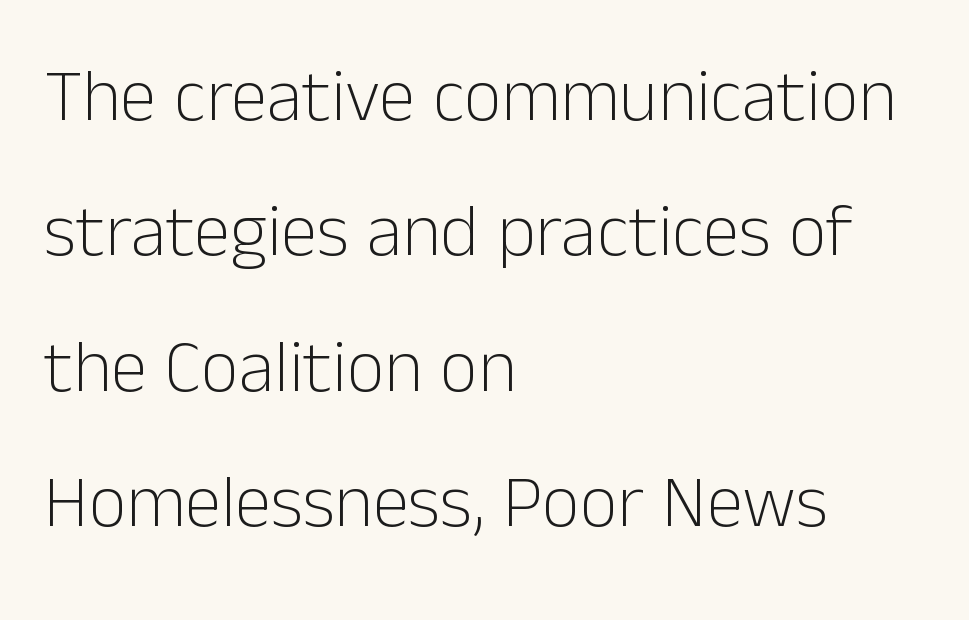
Q: Is the text bold? A: No.
Q: Is the text italic (slanted)? A: No, it is upright.
Q: Is the typeface a serif or a sans-serif typeface? A: Sans-serif.
Q: Is the text underlined? A: No.
Q: How is the paragraph aligned? A: Left-aligned.
Q: Is the spacing between letters normal or unusually wide? A: Normal.
Q: Width (condensed, normal, or wide)? A: Normal.
Q: Stroke contrast? A: Low.
Q: x-height? A: Medium.
Q: Monospaced? A: No.
